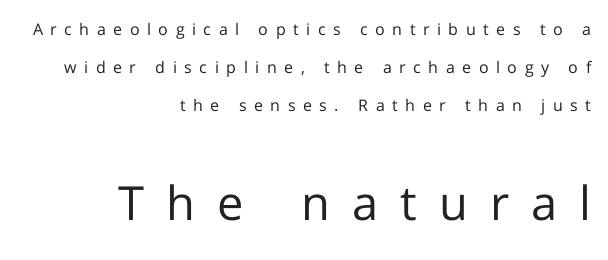
The image shows 47 px regular-weight sans-serif type, upright; set right-aligned, loose line spacing (2.38x), unusually wide letter spacing (+0.47 em), not underlined; the second (bottom) block is 2.94x larger; low stroke contrast and a medium x-height.
